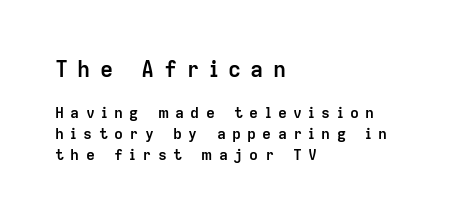
{"italic": "no", "bold": "yes", "underline": "no", "align": "left", "line_spacing": "normal", "line_spacing_ratio": 1.39, "letter_spacing": "wide", "letter_spacing_em": 0.42, "larger_block": "first", "size_ratio": 1.47, "glyph_px": 22}
